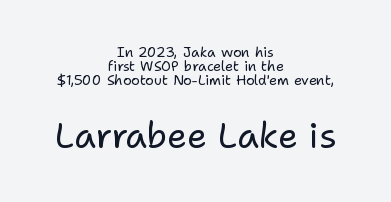
Q: Is the text bold? A: No.
Q: Is the text italic (slanted)? A: No, it is upright.
Q: Is the typeface a serif or a sans-serif typeface? A: Sans-serif.
Q: Is the text underlined? A: No.
Q: How is the paragraph aligned? A: Centered.
Q: Is the spacing between letters normal or unusually wide? A: Normal.
Q: Is the spacing between lines tight, normal or loose? A: Tight.
Q: Which block of text is set in a larger size, the first (top) or the second (bottom)? A: The second (bottom) one.
Q: Width (condensed, normal, or wide)? A: Normal.
Q: Stroke contrast? A: Low.
Q: x-height? A: Medium.
Q: Monospaced? A: No.
